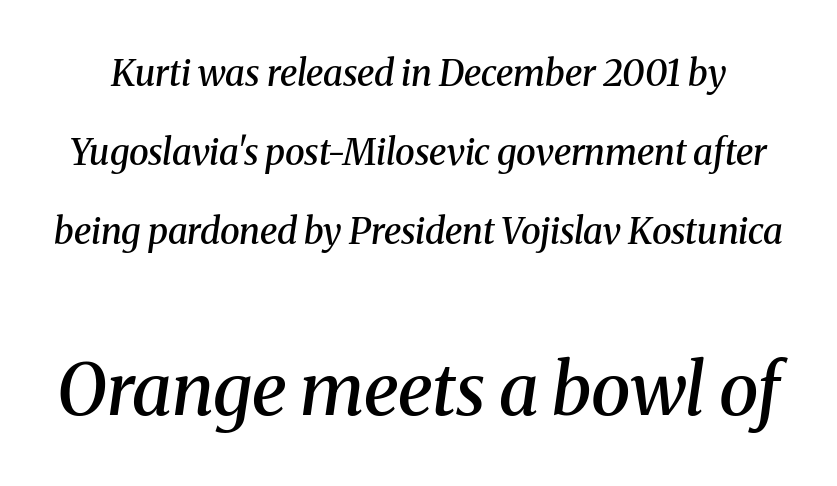
{"serif": "yes", "italic": "yes", "lean": "right", "slant_degrees": 8, "bold": "semi", "weight": "semibold", "width": "normal", "stroke_contrast": "medium", "x_height": "medium", "monospaced": "no", "underline": "no", "line_spacing": "loose", "line_spacing_ratio": 2.19, "letter_spacing": "normal", "letter_spacing_em": 0.0, "larger_block": "second", "size_ratio": 2.0, "glyph_px": 72}
